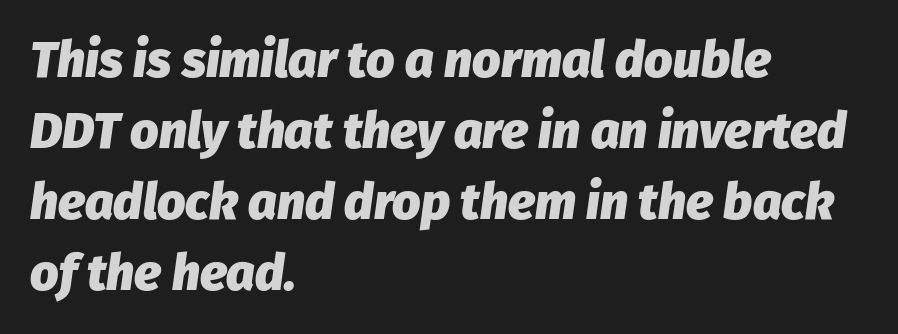
Q: Is the text bold? A: Yes.
Q: Is the text italic (slanted)? A: Yes, it leans right by about 8 degrees.
Q: Is the text underlined? A: No.
Q: How is the paragraph aligned? A: Left-aligned.
Q: Is the spacing between letters normal or unusually wide? A: Normal.
Q: Is the spacing between lines tight, normal or loose? A: Normal.
Q: Width (condensed, normal, or wide)? A: Normal.
Q: Stroke contrast? A: Low.
Q: x-height? A: Medium.
Q: Monospaced? A: No.
